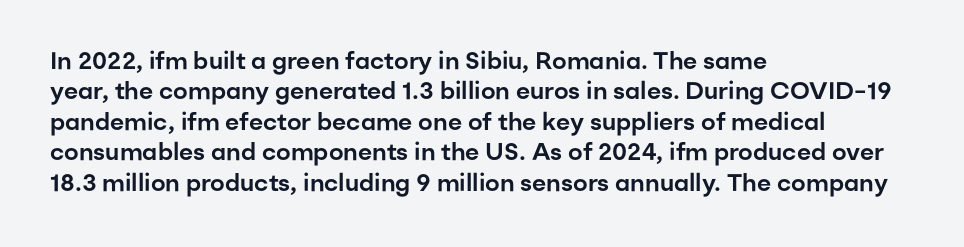
{"italic": "no", "underline": "no", "align": "left", "line_spacing": "normal", "line_spacing_ratio": 1.27, "letter_spacing": "normal", "letter_spacing_em": 0.0, "glyph_px": 24}
